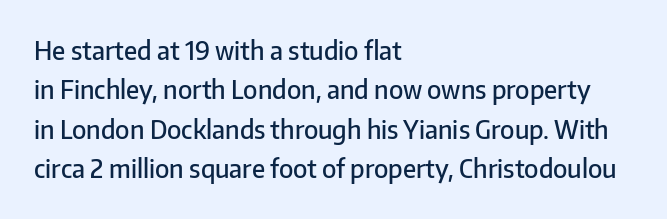
Q: Is the text bold? A: Semi-bold.
Q: Is the text italic (slanted)? A: No, it is upright.
Q: Is the text underlined? A: No.
Q: How is the paragraph aligned? A: Left-aligned.
Q: Is the spacing between letters normal or unusually wide? A: Normal.
Q: Is the spacing between lines tight, normal or loose? A: Normal.
